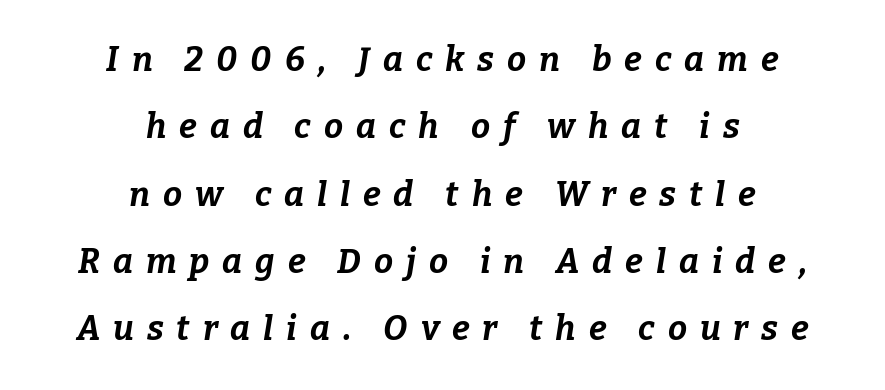
Q: Is the text bold? A: Yes.
Q: Is the text italic (slanted)? A: Yes, it leans right by about 9 degrees.
Q: Is the text underlined? A: No.
Q: How is the paragraph aligned? A: Centered.
Q: Is the spacing between letters normal or unusually wide? A: Unusually wide.
Q: Is the spacing between lines tight, normal or loose? A: Loose.
Q: Width (condensed, normal, or wide)? A: Normal.
Q: Stroke contrast? A: Low.
Q: x-height? A: Medium.
Q: Monospaced? A: No.
